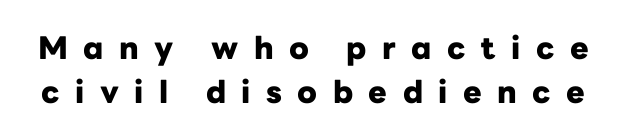
No italicization has been applied; the sample stays upright. The baseline area is clear. Interline gaps are of average width in this sample. The characters display no serif detailing; their extremities are plain. Spacing verdict: proportional, widths tailored to each character.
